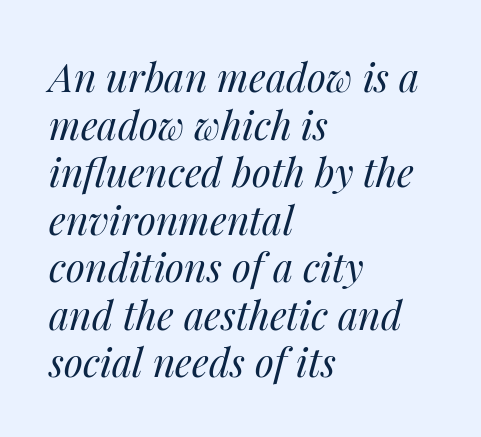
Q: Is the text bold? A: No.
Q: Is the text italic (slanted)? A: Yes, it leans right by about 14 degrees.
Q: Is the text underlined? A: No.
Q: How is the paragraph aligned? A: Left-aligned.
Q: Is the spacing between letters normal or unusually wide? A: Normal.
Q: Width (condensed, normal, or wide)? A: Normal.
Q: Stroke contrast? A: Medium.
Q: x-height? A: Medium.
Q: Monospaced? A: No.
